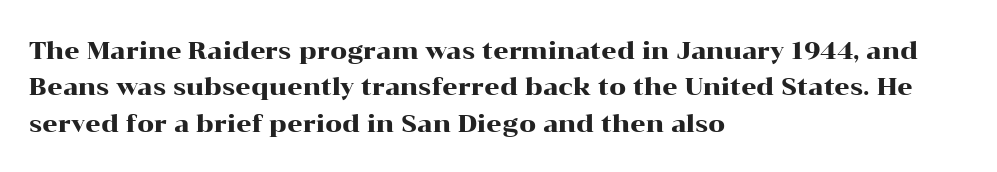
{"italic": "no", "underline": "no", "align": "left", "line_spacing": "normal", "line_spacing_ratio": 1.52, "letter_spacing": "normal", "letter_spacing_em": 0.0, "glyph_px": 24}
